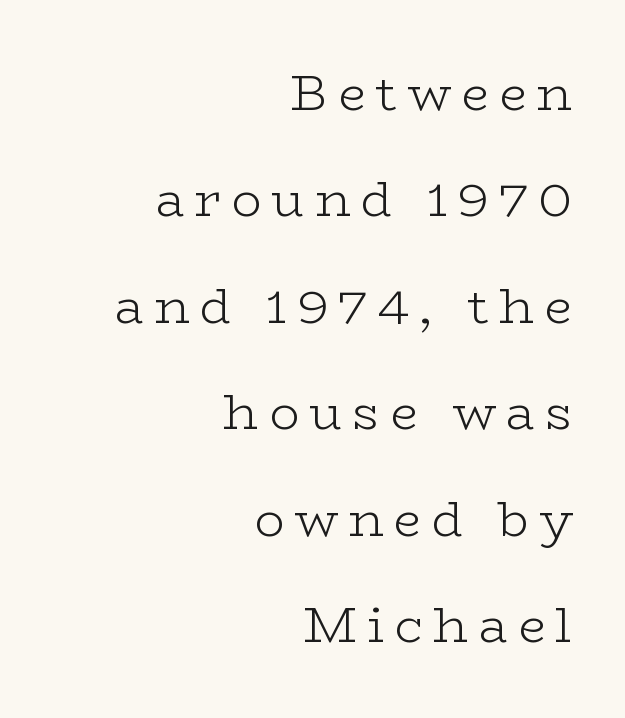
Nope, not italic — everything's standing straight. Alignment: flush right. Quick note: interline space is abundant. Character widths vary here, with narrow letters taking less room than wide ones. Stems and bowls with no extra thickness — not bold.
